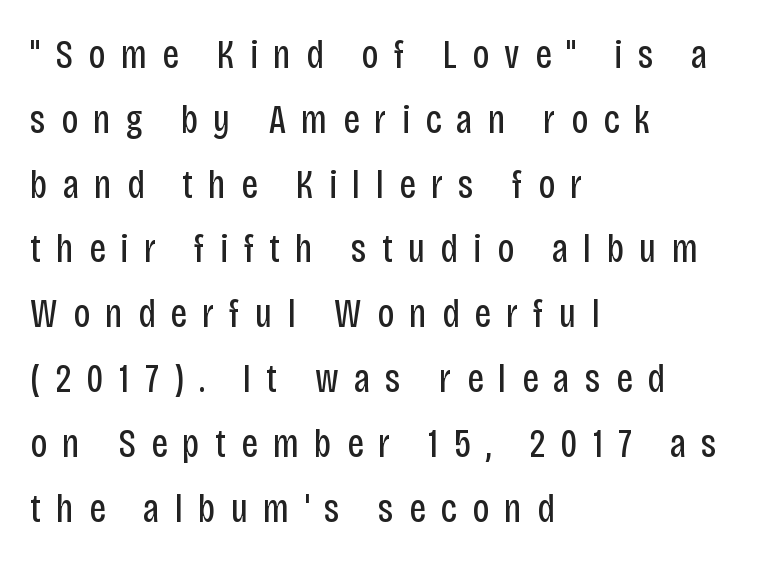
The image shows 40 px regular-weight, condensed sans-serif type, upright; set left-aligned, normal line spacing (1.62x), unusually wide letter spacing (+0.38 em), not underlined; low stroke contrast and a large x-height.
